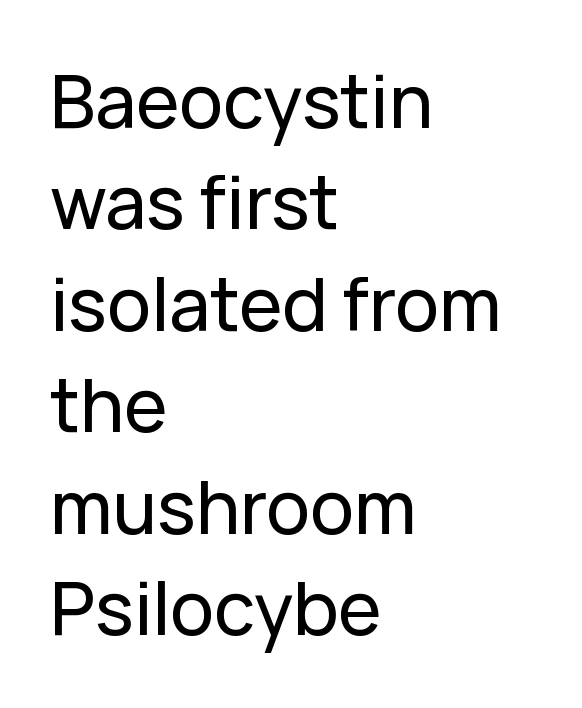
Q: Is the text italic (slanted)? A: No, it is upright.
Q: Is the typeface a serif or a sans-serif typeface? A: Sans-serif.
Q: Is the text underlined? A: No.
Q: How is the paragraph aligned? A: Left-aligned.
Q: Is the spacing between letters normal or unusually wide? A: Normal.
Q: Is the spacing between lines tight, normal or loose? A: Normal.
Q: Width (condensed, normal, or wide)? A: Normal.
Q: Stroke contrast? A: Low.
Q: x-height? A: Medium.
Q: Monospaced? A: No.
